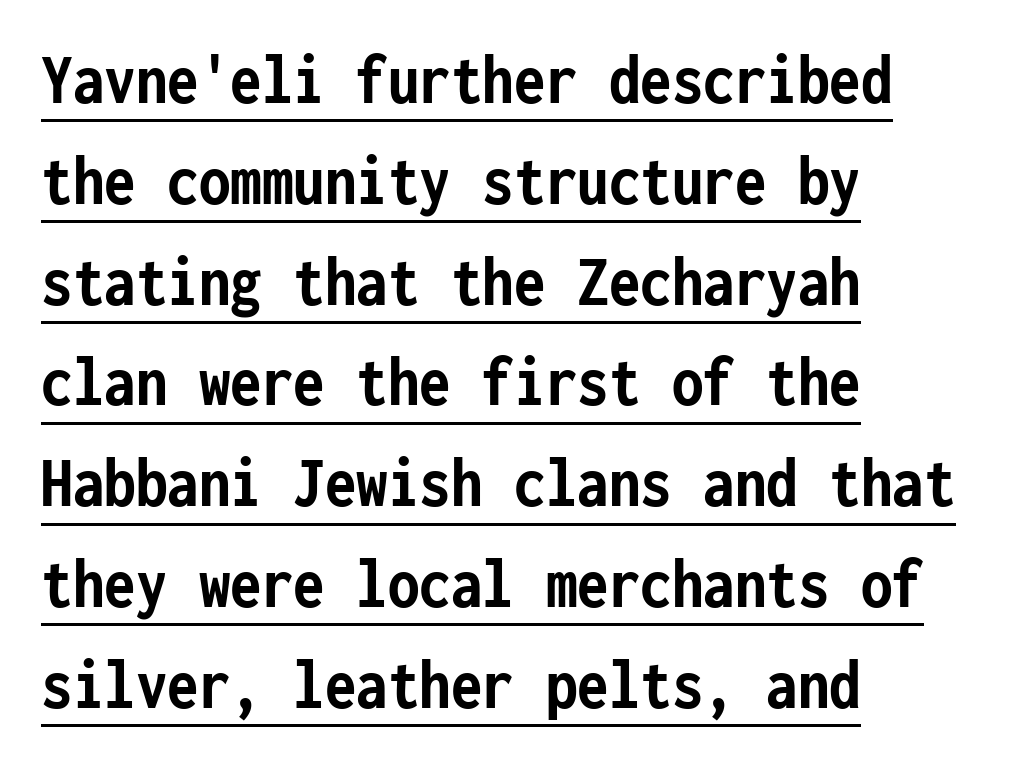
In CSS terms this would be text-align: left. Underline: present. Here the designer chose a console-style face with uniform glyph widths. Each new line begins a customary step beneath the previous one. Students, this is bold: see how much ink each stroke carries. Do the letters lean? They stand straight.
